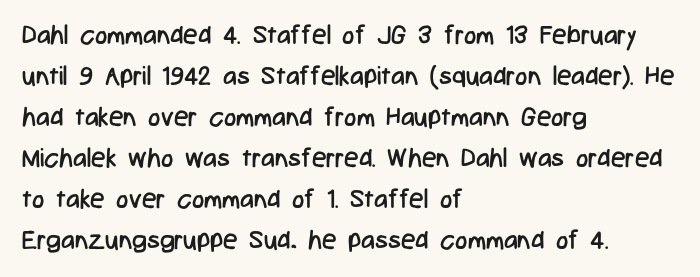
The image shows 26 px text type, upright; set left-aligned, normal line spacing (1.58x), normal letter spacing, not underlined.
